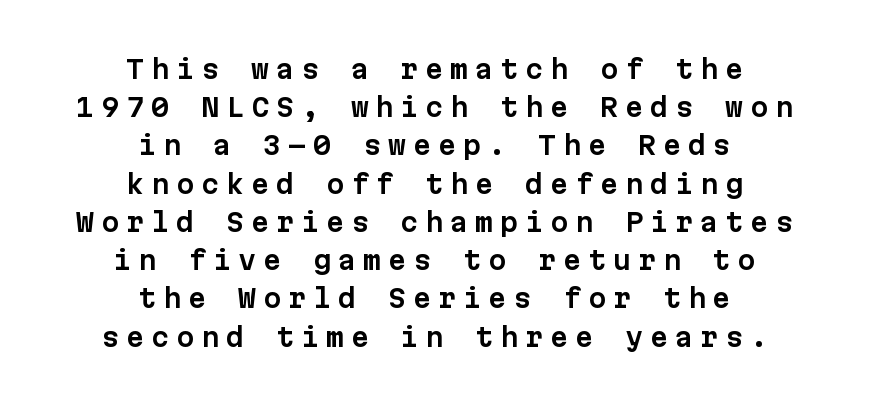
The image shows 26 px text type, upright; set centered, normal line spacing (1.47x), unusually wide letter spacing (+0.26 em), not underlined.
